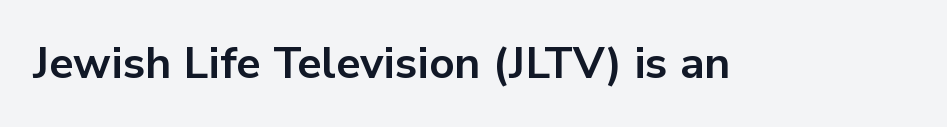
Q: Is the text bold? A: Yes.
Q: Is the text italic (slanted)? A: No, it is upright.
Q: Is the typeface a serif or a sans-serif typeface? A: Sans-serif.
Q: Is the text underlined? A: No.
Q: Is the spacing between letters normal or unusually wide? A: Normal.
Q: Width (condensed, normal, or wide)? A: Normal.
Q: Stroke contrast? A: Low.
Q: x-height? A: Medium.
Q: Monospaced? A: No.
